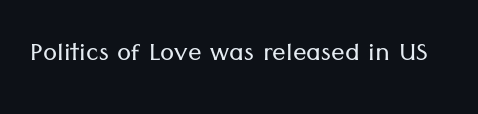
Letters have the restrained weight of plain body copy at most. This sample uses an upright cut, with every glyph sitting square on the baseline. Default kerning and tracking; the words read as compact shapes. The gap between lines stays unmarked.
